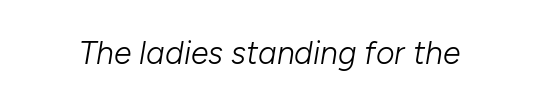
The image shows 32 px light type, italic (leaning right); set normal letter spacing, not underlined; low stroke contrast and a medium x-height.
